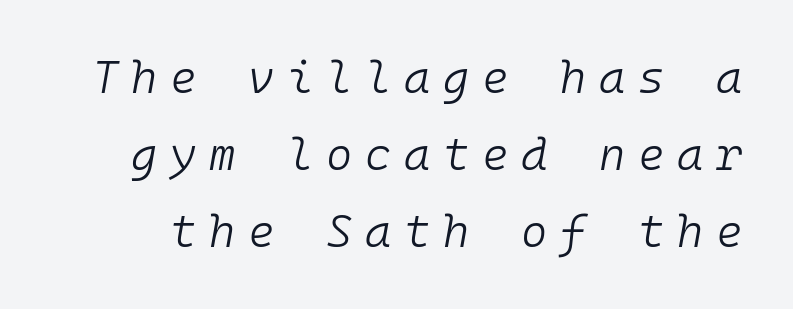
Q: Is the text bold? A: No.
Q: Is the text italic (slanted)? A: Yes, it leans right by about 10 degrees.
Q: Is the text underlined? A: No.
Q: Is the spacing between letters normal or unusually wide? A: Unusually wide.
Q: Width (condensed, normal, or wide)? A: Normal.
Q: Stroke contrast? A: Low.
Q: x-height? A: Medium.
Q: Monospaced? A: Yes.
